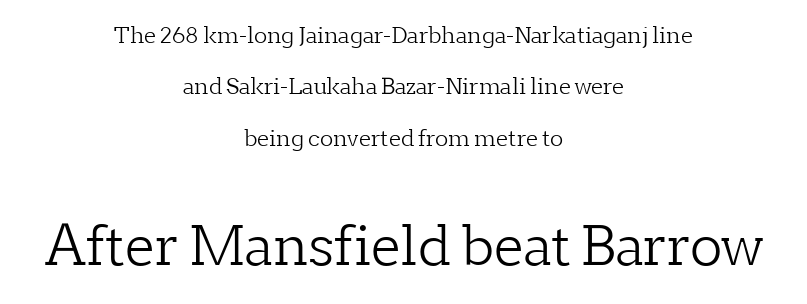
{"serif": "yes", "italic": "no", "bold": "no", "weight": "light", "width": "normal", "stroke_contrast": "low", "x_height": "medium", "monospaced": "no", "underline": "no", "align": "center", "line_spacing": "loose", "line_spacing_ratio": 2.33, "letter_spacing": "normal", "letter_spacing_em": 0.0, "larger_block": "second", "size_ratio": 2.45, "glyph_px": 54}
